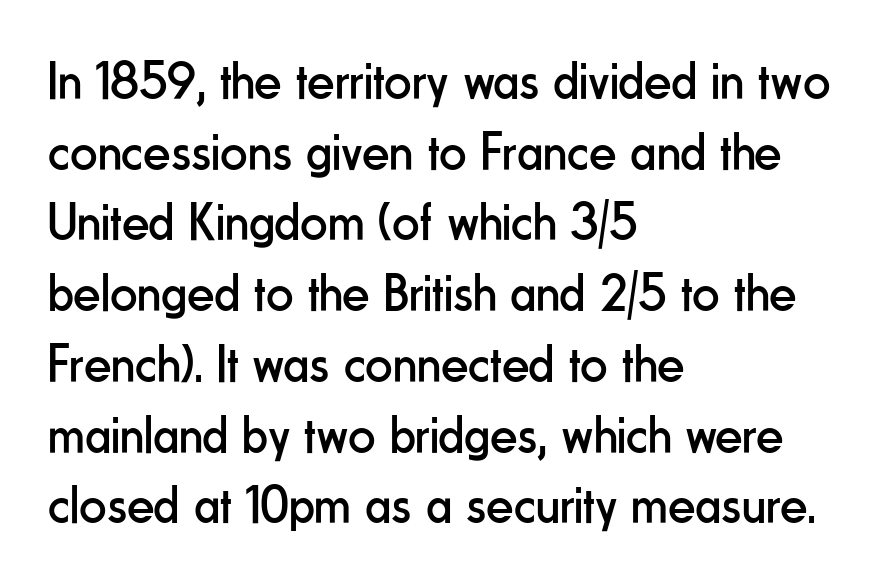
{"serif": "no", "italic": "no", "bold": "no", "weight": "regular", "width": "condensed", "stroke_contrast": "low", "x_height": "small", "monospaced": "no", "underline": "no", "align": "left", "line_spacing": "normal", "line_spacing_ratio": 1.31, "letter_spacing": "normal", "letter_spacing_em": 0.0, "glyph_px": 54}
